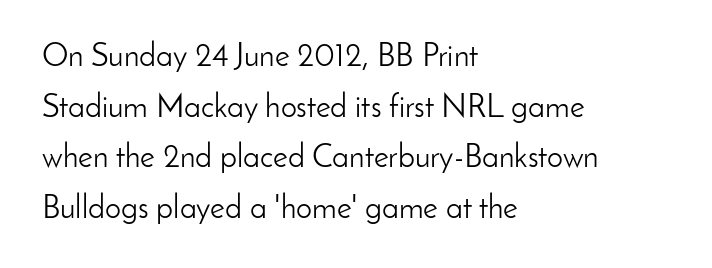
This block has exactly the height ordinary leading produces. The paragraph has a hard left edge and a soft right edge. Inter-character spacing is left at the font's built-in metrics. Check where the strokes stop: nothing finishes them off — pure sans. This reads as an unemphasized weight, regular at the heaviest.
